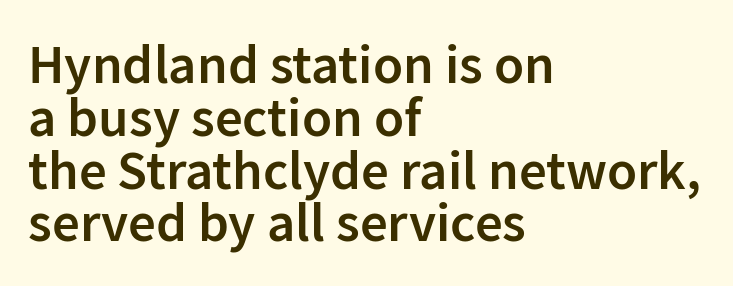
{"serif": "no", "italic": "no", "bold": "semi", "weight": "semibold", "width": "normal", "stroke_contrast": "low", "x_height": "medium", "monospaced": "no", "underline": "no", "align": "left", "line_spacing": "tight", "line_spacing_ratio": 0.96, "letter_spacing": "normal", "letter_spacing_em": 0.0, "glyph_px": 55}
